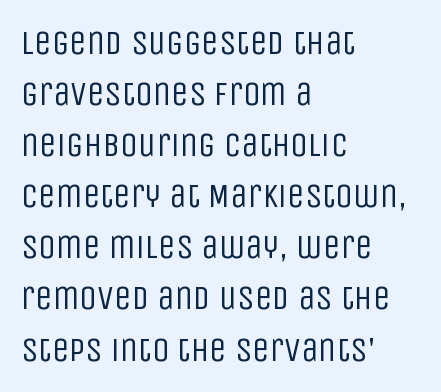
The image shows 35 px regular-weight, condensed sans-serif type, upright; set left-aligned, normal line spacing (1.46x), normal letter spacing, not underlined; low stroke contrast and a large x-height.
